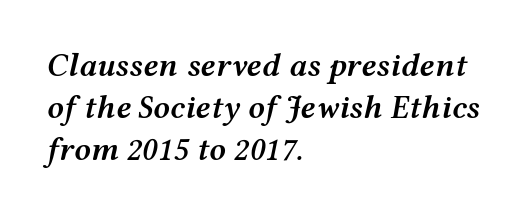
Summary of vertical rhythm: regular, with standard interline spacing. Unmarked baselines from the first word to the last. The passage is arranged the way most books set body copy — flush left. This is the in-between weight designers call semibold or demi. Think of a printed novel: that variable character pitch is what you see here.
